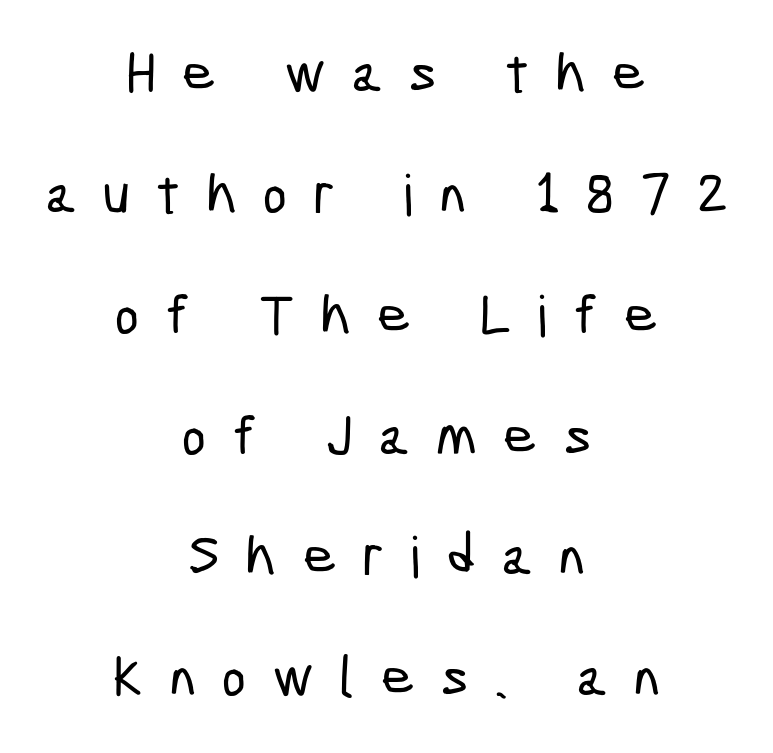
{"serif": "no", "width": "condensed", "stroke_contrast": "low", "x_height": "medium", "monospaced": "no", "underline": "no", "align": "center", "line_spacing": "loose", "line_spacing_ratio": 2.12, "letter_spacing": "wide", "letter_spacing_em": 0.47, "glyph_px": 57}
